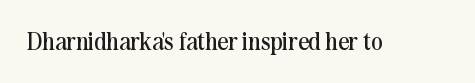
Only glyphs here, with clear space below each row. Notice how the stems are strictly vertical — no italics here. Between one letter and the next there's only the usual sliver of space. Is this a heavy cut? Hardly; it is regular or lighter.
